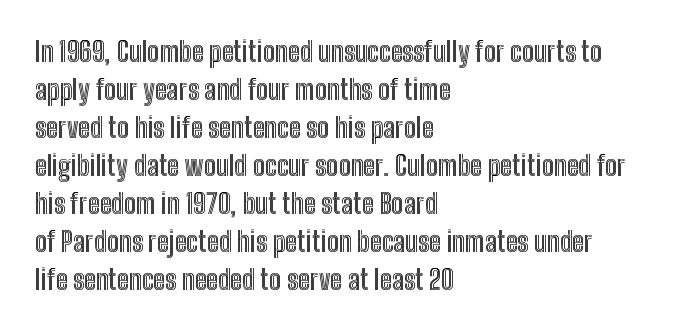
Q: Is the text italic (slanted)? A: No, it is upright.
Q: Is the text underlined? A: No.
Q: How is the paragraph aligned? A: Left-aligned.
Q: Is the spacing between letters normal or unusually wide? A: Normal.
Q: Is the spacing between lines tight, normal or loose? A: Normal.
